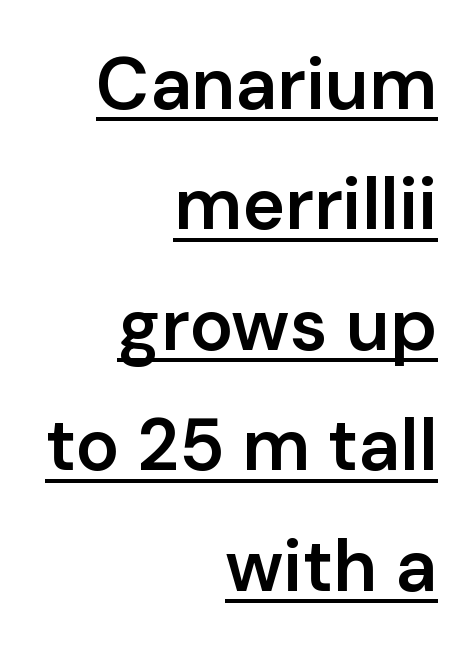
Q: Is the text bold? A: Semi-bold.
Q: Is the text italic (slanted)? A: No, it is upright.
Q: Is the typeface a serif or a sans-serif typeface? A: Sans-serif.
Q: Is the text underlined? A: Yes.
Q: How is the paragraph aligned? A: Right-aligned.
Q: Is the spacing between letters normal or unusually wide? A: Normal.
Q: Is the spacing between lines tight, normal or loose? A: Normal.
Q: Width (condensed, normal, or wide)? A: Normal.
Q: Stroke contrast? A: Low.
Q: x-height? A: Medium.
Q: Monospaced? A: No.
